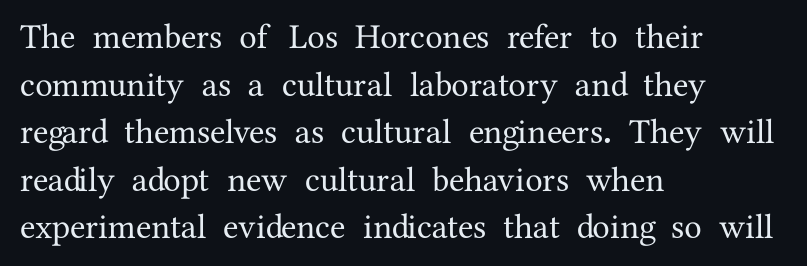
Q: Is the text italic (slanted)? A: No, it is upright.
Q: Is the typeface a serif or a sans-serif typeface? A: Serif.
Q: Is the text underlined? A: No.
Q: How is the paragraph aligned? A: Left-aligned.
Q: Is the spacing between letters normal or unusually wide? A: Normal.
Q: Is the spacing between lines tight, normal or loose? A: Normal.
Q: Width (condensed, normal, or wide)? A: Normal.
Q: Stroke contrast? A: Medium.
Q: x-height? A: Medium.
Q: Monospaced? A: No.
